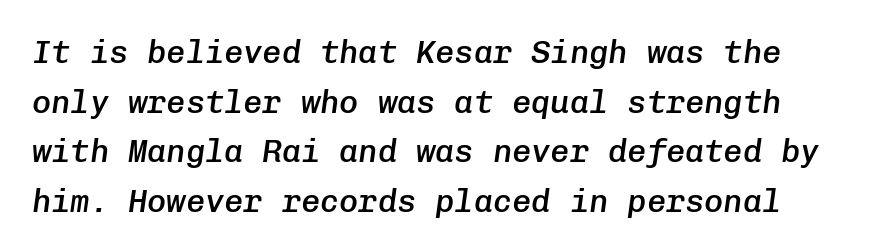
Q: Is the text bold? A: Semi-bold.
Q: Is the text italic (slanted)? A: Yes, it leans right by about 8 degrees.
Q: Is the text underlined? A: No.
Q: Is the spacing between letters normal or unusually wide? A: Normal.
Q: Is the spacing between lines tight, normal or loose? A: Normal.
Q: Width (condensed, normal, or wide)? A: Normal.
Q: Stroke contrast? A: Low.
Q: x-height? A: Medium.
Q: Monospaced? A: Yes.
